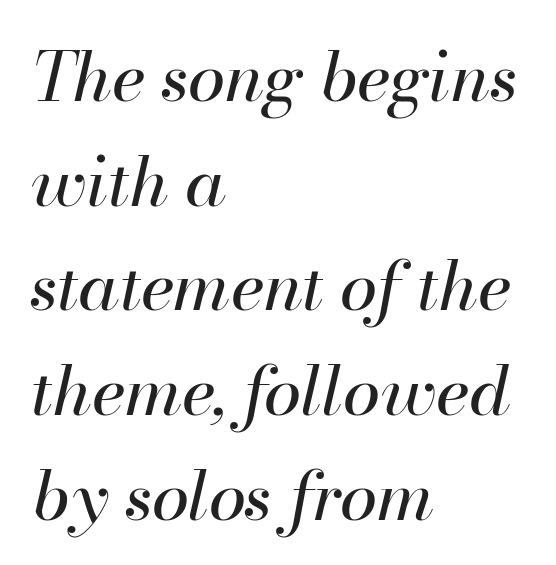
Q: Is the text bold? A: No.
Q: Is the text italic (slanted)? A: Yes, it leans right by about 13 degrees.
Q: Is the text underlined? A: No.
Q: How is the paragraph aligned? A: Left-aligned.
Q: Is the spacing between letters normal or unusually wide? A: Normal.
Q: Is the spacing between lines tight, normal or loose? A: Normal.
Q: Width (condensed, normal, or wide)? A: Normal.
Q: Stroke contrast? A: High.
Q: x-height? A: Small.
Q: Monospaced? A: No.
